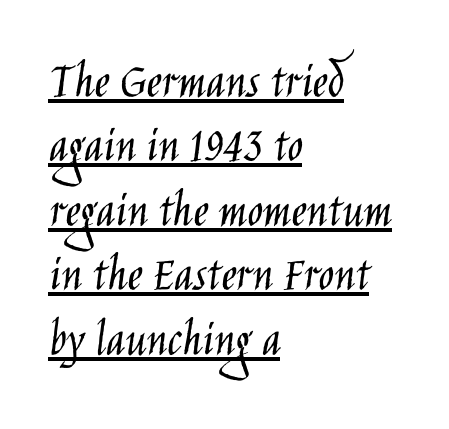
Q: Is the text bold? A: No.
Q: Is the text italic (slanted)? A: Yes.
Q: Is the typeface a serif or a sans-serif typeface? A: Sans-serif.
Q: Is the text underlined? A: Yes.
Q: How is the paragraph aligned? A: Left-aligned.
Q: Is the spacing between letters normal or unusually wide? A: Normal.
Q: Width (condensed, normal, or wide)? A: Condensed.
Q: Stroke contrast? A: Low.
Q: x-height? A: Large.
Q: Monospaced? A: No.
